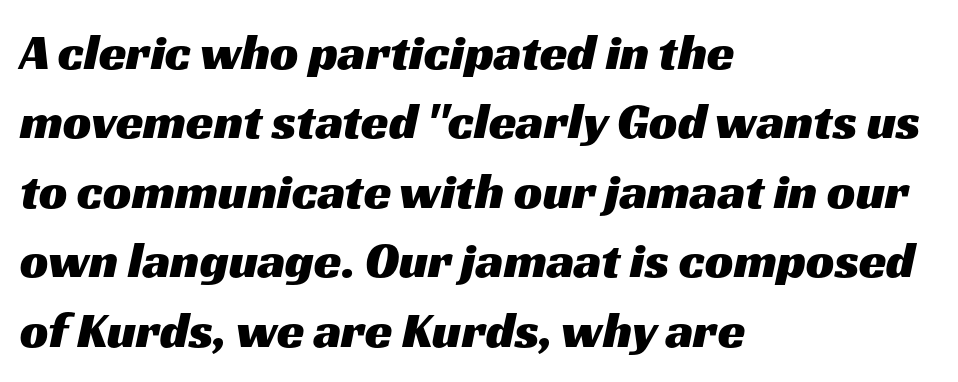
A sans-serif font was chosen for this passage. Characters follow at the spacing the type designer built in. The passage shown is typed in a proportional face where columns would drift. This block has exactly the height ordinary leading produces.
